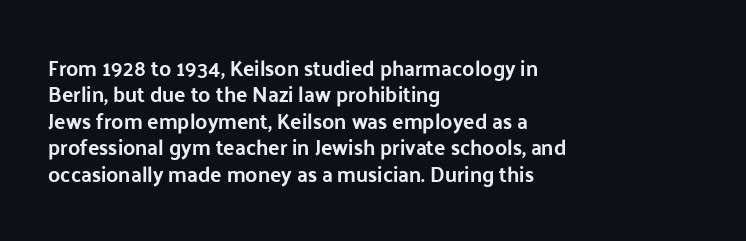
The image shows 21 px text type, upright; set left-aligned, normal line spacing (1.26x), normal letter spacing, not underlined.
